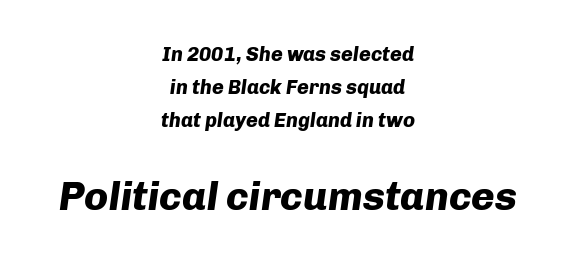
Q: Is the text bold? A: Yes.
Q: Is the text italic (slanted)? A: Yes, it leans right by about 8 degrees.
Q: Is the text underlined? A: No.
Q: How is the paragraph aligned? A: Centered.
Q: Is the spacing between letters normal or unusually wide? A: Normal.
Q: Is the spacing between lines tight, normal or loose? A: Normal.
Q: Which block of text is set in a larger size, the first (top) or the second (bottom)? A: The second (bottom) one.
Q: Width (condensed, normal, or wide)? A: Normal.
Q: Stroke contrast? A: Low.
Q: x-height? A: Medium.
Q: Monospaced? A: No.
